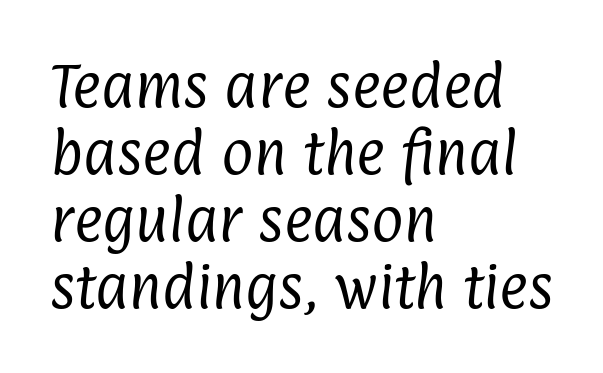
{"serif": "no", "bold": "no", "weight": "regular", "width": "condensed", "stroke_contrast": "low", "x_height": "medium", "monospaced": "no", "underline": "no", "align": "left", "line_spacing": "normal", "line_spacing_ratio": 1.37, "letter_spacing": "normal", "letter_spacing_em": 0.0, "glyph_px": 49}
